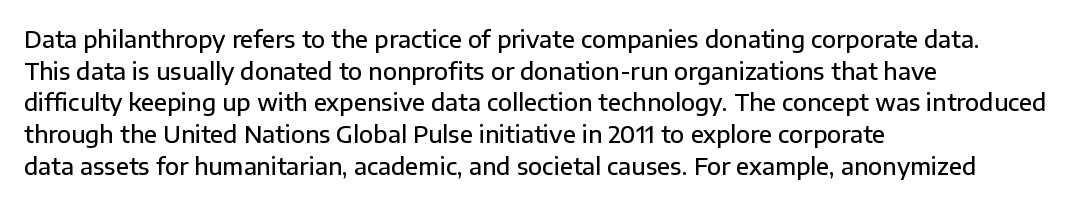
How would I describe the line gaps? Plain and ordinary. A fair bit of extra ink — the face is semibold, not bold. Check the space under the baseline: it is left empty. Style check: upright.
